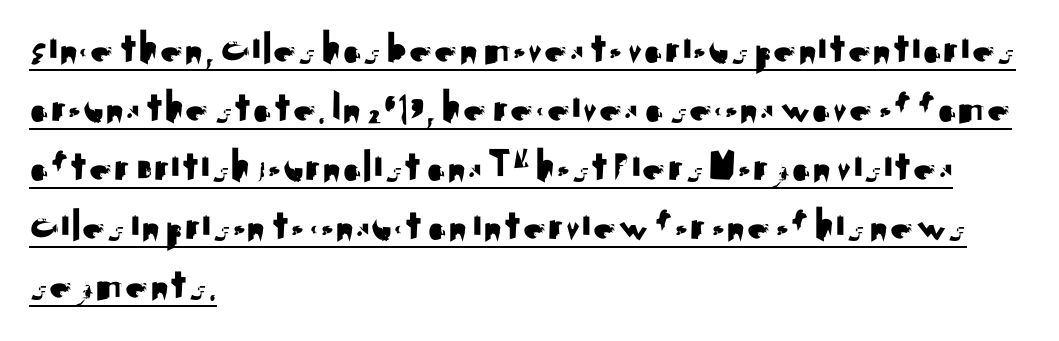
{"serif": "no", "italic": "no", "width": "normal", "stroke_contrast": "medium", "x_height": "small", "monospaced": "no", "underline": "yes", "align": "left", "line_spacing": "normal", "line_spacing_ratio": 1.28, "letter_spacing": "normal", "letter_spacing_em": 0.0, "glyph_px": 46}
